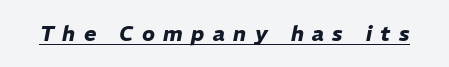
The image shows 21 px bold type, italic (leaning right); set unusually wide letter spacing (+0.4 em), underlined.
